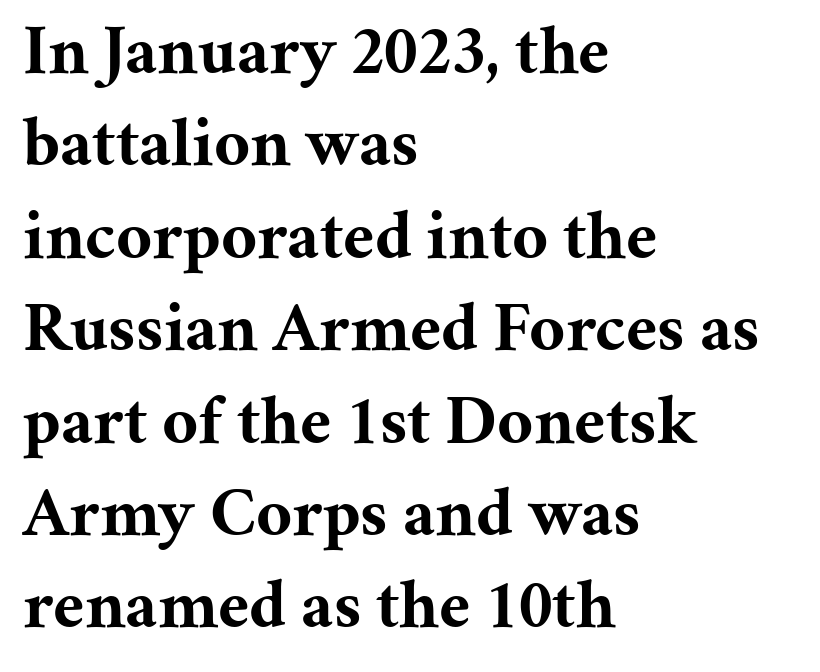
{"serif": "yes", "italic": "no", "bold": "yes", "weight": "bold", "width": "normal", "stroke_contrast": "medium", "x_height": "medium", "monospaced": "no", "underline": "no", "align": "left", "line_spacing": "normal", "line_spacing_ratio": 1.32, "letter_spacing": "normal", "letter_spacing_em": 0.0, "glyph_px": 70}
